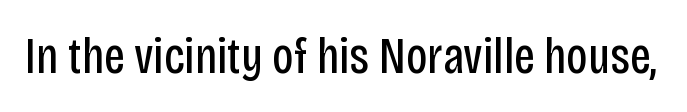
Q: Is the text bold? A: No.
Q: Is the text italic (slanted)? A: No, it is upright.
Q: Is the typeface a serif or a sans-serif typeface? A: Sans-serif.
Q: Is the text underlined? A: No.
Q: Is the spacing between letters normal or unusually wide? A: Normal.
Q: Width (condensed, normal, or wide)? A: Condensed.
Q: Stroke contrast? A: Low.
Q: x-height? A: Large.
Q: Monospaced? A: No.
